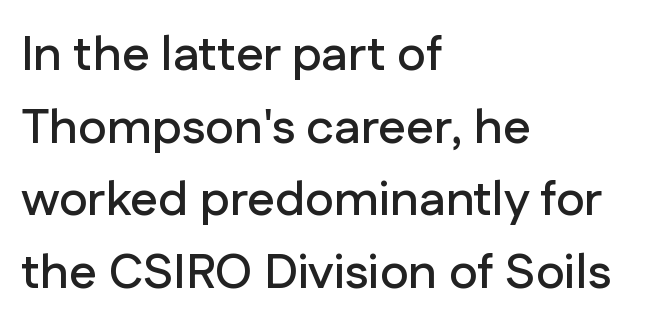
The image shows 49 px sans-serif type, upright; set left-aligned, normal line spacing (1.48x), normal letter spacing, not underlined; low stroke contrast and a medium x-height.
